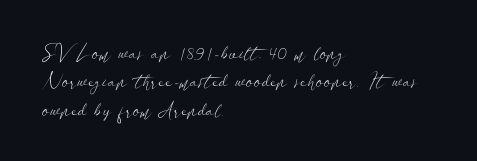
Glyph-to-glyph distance matches everyday printed text. One glance says typical: line gaps are just what's usual. A bare baseline throughout the passage.
